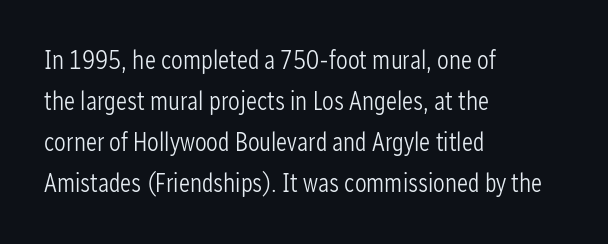
{"italic": "no", "bold": "no", "underline": "no", "align": "left", "line_spacing": "normal", "line_spacing_ratio": 1.58, "letter_spacing": "normal", "letter_spacing_em": 0.0, "glyph_px": 26}
